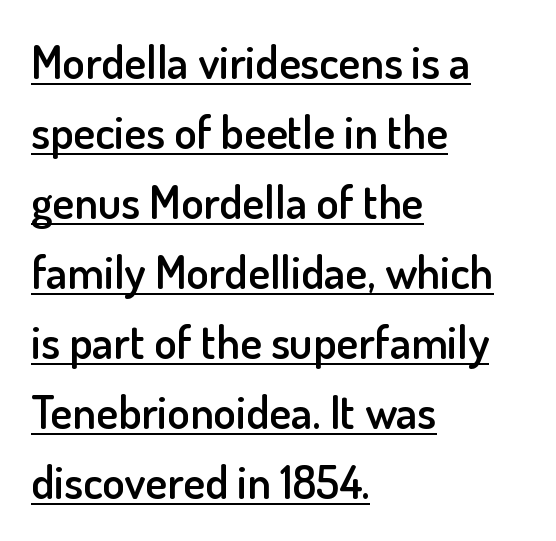
The letters stand straight up with perfectly vertical stems. Nothing unusual about the tracking: characters are spaced as the font intends. One-word summary of the alignment: left. The passage shown is semibold, sitting just below true bold.
